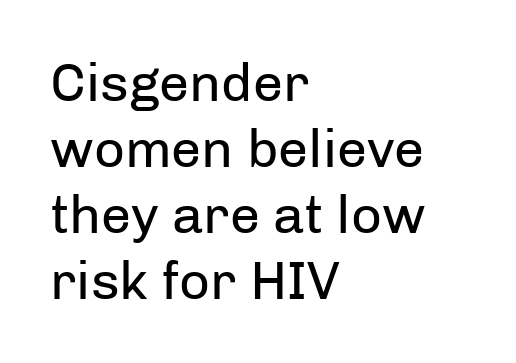
If you drew a ruler down the left edge, every line would touch it. Bold? No — there's no thickening of the strokes. Check the space under the baseline: it is left empty. A sans-serif font was chosen for this passage.
